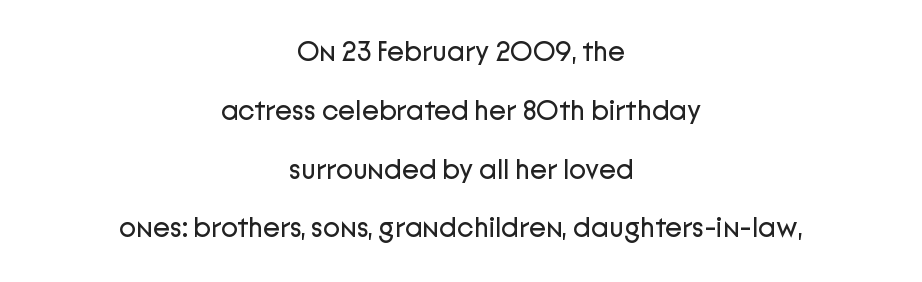
The image shows 28 px regular-weight sans-serif type, upright; set centered, loose line spacing (2.1x), normal letter spacing, not underlined; low stroke contrast and a medium x-height.
